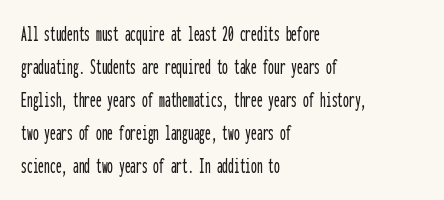
Q: Is the text italic (slanted)? A: No, it is upright.
Q: Is the text underlined? A: No.
Q: How is the paragraph aligned? A: Left-aligned.
Q: Is the spacing between letters normal or unusually wide? A: Normal.
Q: Is the spacing between lines tight, normal or loose? A: Normal.
